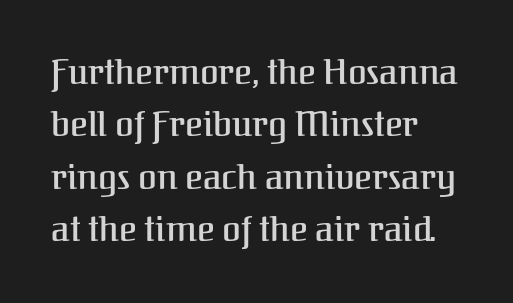
{"serif": "yes", "italic": "no", "width": "normal", "stroke_contrast": "medium", "x_height": "medium", "monospaced": "no", "underline": "no", "align": "left", "line_spacing": "normal", "line_spacing_ratio": 1.54, "letter_spacing": "normal", "letter_spacing_em": 0.0, "glyph_px": 34}
